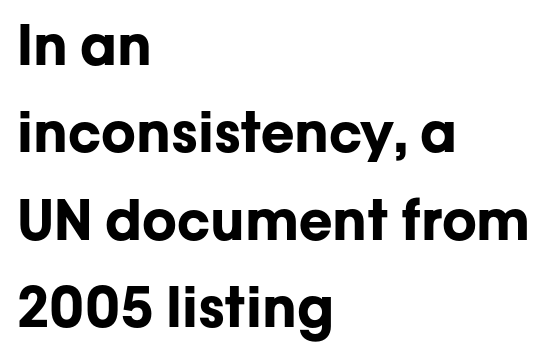
{"serif": "no", "italic": "no", "bold": "yes", "weight": "bold", "width": "normal", "stroke_contrast": "low", "x_height": "medium", "monospaced": "no", "underline": "no", "align": "left", "line_spacing": "normal", "line_spacing_ratio": 1.59, "letter_spacing": "normal", "letter_spacing_em": 0.0, "glyph_px": 55}
